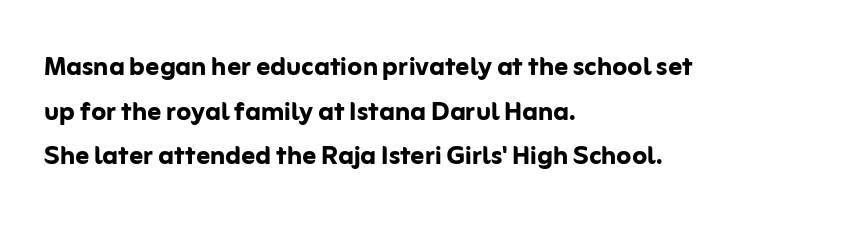
Q: Is the text bold? A: Yes.
Q: Is the text italic (slanted)? A: No, it is upright.
Q: Is the typeface a serif or a sans-serif typeface? A: Sans-serif.
Q: Is the text underlined? A: No.
Q: How is the paragraph aligned? A: Left-aligned.
Q: Is the spacing between letters normal or unusually wide? A: Normal.
Q: Is the spacing between lines tight, normal or loose? A: Normal.
Q: Width (condensed, normal, or wide)? A: Normal.
Q: Stroke contrast? A: Low.
Q: x-height? A: Medium.
Q: Monospaced? A: No.
